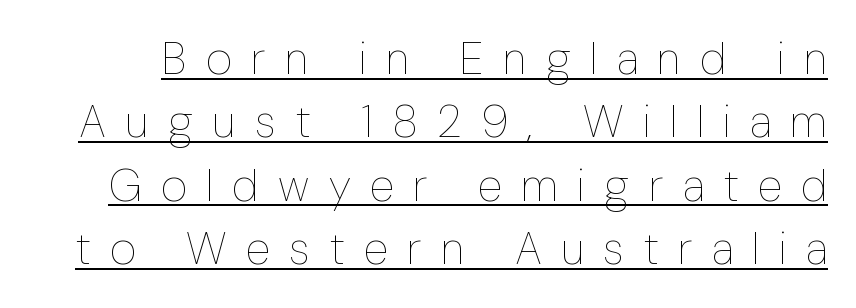
Q: Is the text bold? A: No.
Q: Is the text italic (slanted)? A: No, it is upright.
Q: Is the text underlined? A: Yes.
Q: Is the spacing between letters normal or unusually wide? A: Unusually wide.
Q: Is the spacing between lines tight, normal or loose? A: Normal.
Q: Width (condensed, normal, or wide)? A: Condensed.
Q: Stroke contrast? A: Low.
Q: x-height? A: Medium.
Q: Monospaced? A: No.
